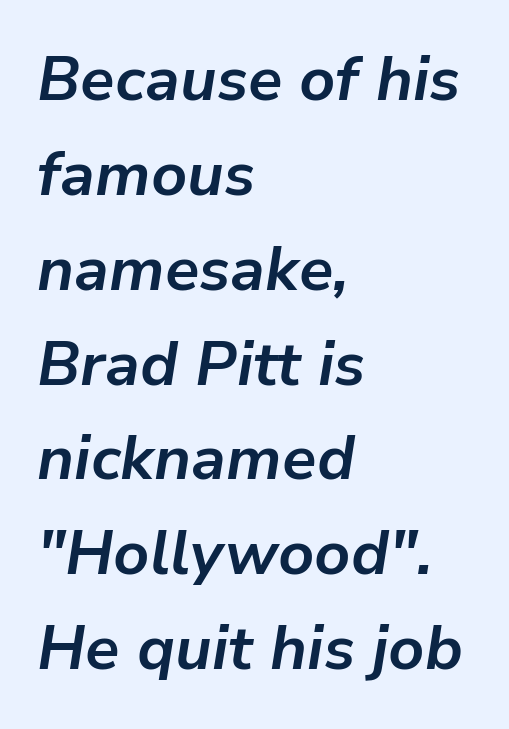
Q: Is the text bold? A: Yes.
Q: Is the text italic (slanted)? A: Yes, it leans right by about 9 degrees.
Q: Is the text underlined? A: No.
Q: How is the paragraph aligned? A: Left-aligned.
Q: Is the spacing between letters normal or unusually wide? A: Normal.
Q: Is the spacing between lines tight, normal or loose? A: Normal.
Q: Width (condensed, normal, or wide)? A: Normal.
Q: Stroke contrast? A: Low.
Q: x-height? A: Medium.
Q: Monospaced? A: No.
